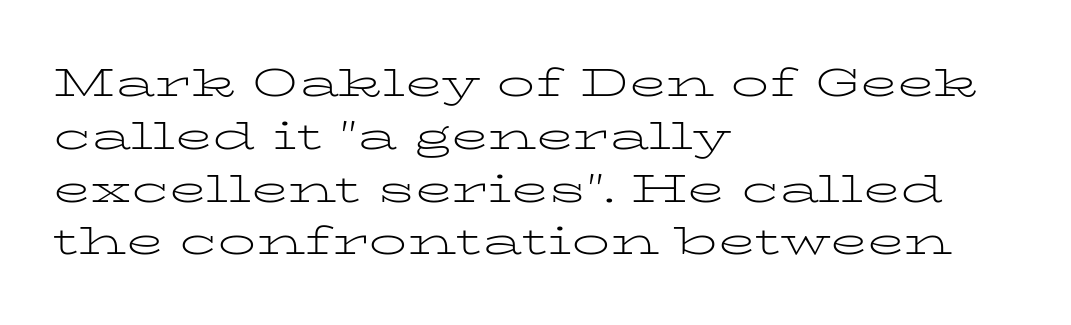
Designer's note — italics off, roman on. These lines are composed in type with serifs. The rendering uses natural spacing where letterforms have individual widths. The passage shown is not underscored anywhere. These lines are set flush left with a ragged right edge.
